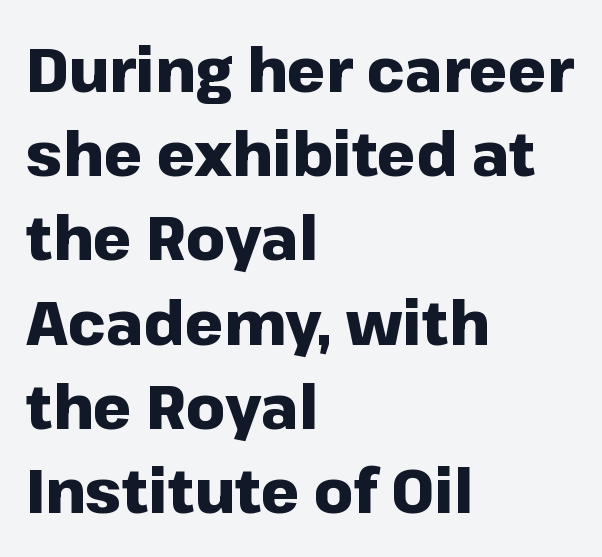
Each line starts at the same left margin while the right side varies. The passage shown is typed in a proportional face where columns would drift. Notice how descenders clear the ascenders below comfortably — that's standard leading. Each row of text sits above clean, open space.
